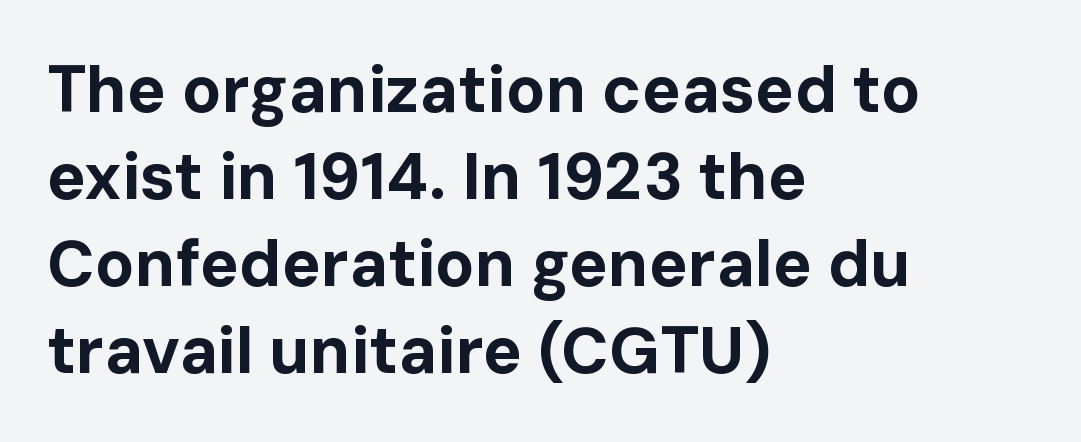
The image shows 65 px bold sans-serif type, upright; set left-aligned, normal line spacing (1.34x), normal letter spacing, not underlined; low stroke contrast and a medium x-height.
